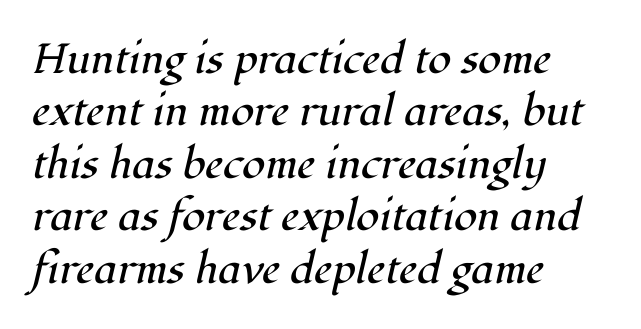
Q: Is the text bold? A: No.
Q: Is the text italic (slanted)? A: Yes, it leans right by about 12 degrees.
Q: Is the typeface a serif or a sans-serif typeface? A: Serif.
Q: Is the text underlined? A: No.
Q: How is the paragraph aligned? A: Left-aligned.
Q: Is the spacing between letters normal or unusually wide? A: Normal.
Q: Is the spacing between lines tight, normal or loose? A: Normal.
Q: Width (condensed, normal, or wide)? A: Normal.
Q: Stroke contrast? A: High.
Q: x-height? A: Medium.
Q: Monospaced? A: No.
